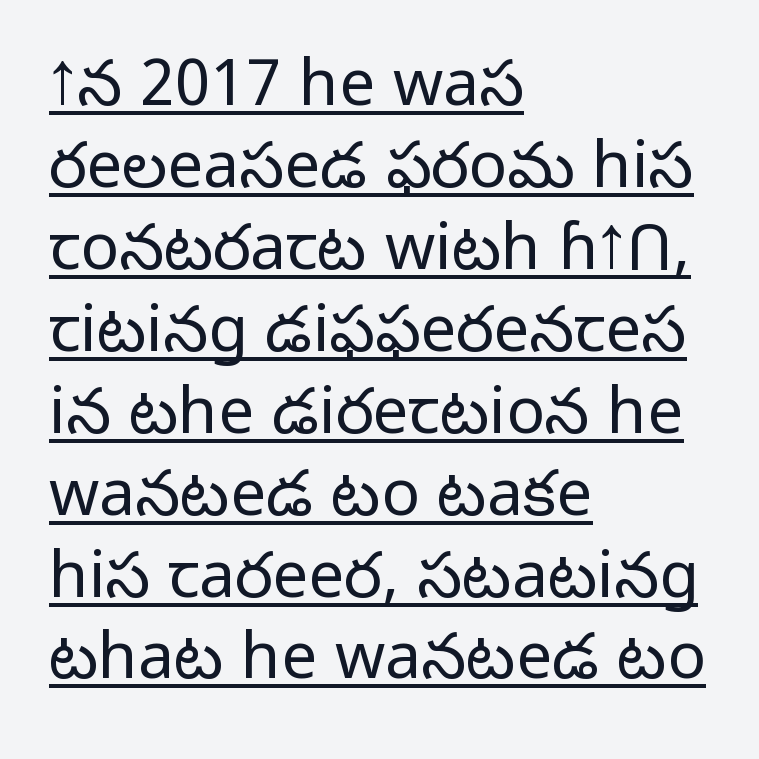
The image shows 64 px light sans-serif type, upright; set left-aligned, normal line spacing (1.28x), normal letter spacing, underlined; low stroke contrast and a medium x-height.
